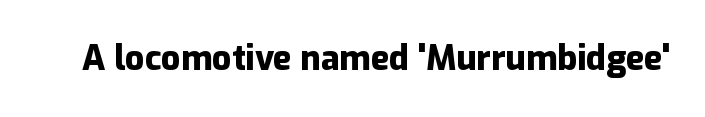
Q: Is the text bold? A: Yes.
Q: Is the text italic (slanted)? A: No, it is upright.
Q: Is the typeface a serif or a sans-serif typeface? A: Sans-serif.
Q: Is the text underlined? A: No.
Q: Is the spacing between letters normal or unusually wide? A: Normal.
Q: Width (condensed, normal, or wide)? A: Normal.
Q: Stroke contrast? A: Low.
Q: x-height? A: Medium.
Q: Monospaced? A: No.
